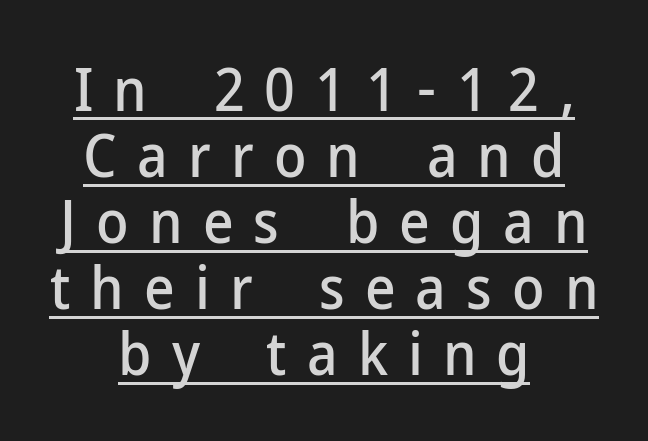
Spacing verdict: proportional, widths tailored to each character. The leading is snug, giving the passage a crowded texture. The string is rendered with underlining switched on. Compared with typical body copy, the letter spacing here is much looser. Layout note: lines centered.
